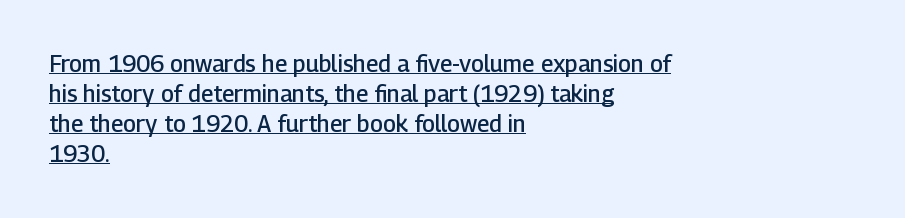
{"italic": "no", "bold": "semi", "underline": "yes", "align": "left", "line_spacing": "normal", "line_spacing_ratio": 1.31, "letter_spacing": "normal", "letter_spacing_em": 0.0, "glyph_px": 23}
